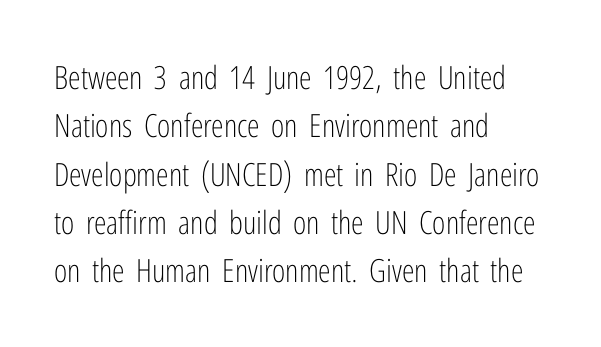
This is roman type, the default non-slanted kind. Stems and bowls with no extra thickness — not bold. The rendering uses natural spacing where letterforms have individual widths. How are the letters spaced? Ordinarily, with no added tracking. Descender tails drop into unmarked territory.
